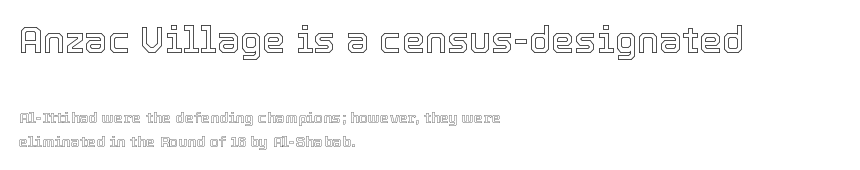
The image shows 37 px text type, upright; set left-aligned, normal line spacing (1.63x), normal letter spacing, not underlined; the first (top) block is 2.47x larger; a medium x-height.
